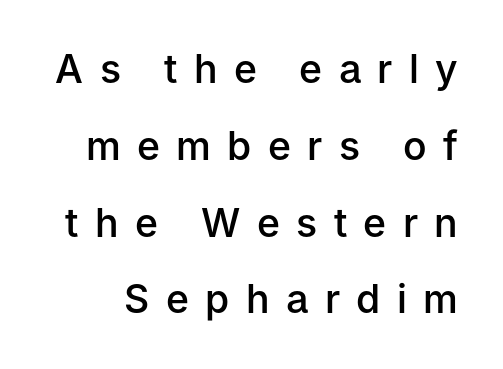
Q: Is the text bold? A: Semi-bold.
Q: Is the text italic (slanted)? A: No, it is upright.
Q: Is the typeface a serif or a sans-serif typeface? A: Sans-serif.
Q: Is the text underlined? A: No.
Q: Is the spacing between letters normal or unusually wide? A: Unusually wide.
Q: Is the spacing between lines tight, normal or loose? A: Loose.
Q: Width (condensed, normal, or wide)? A: Normal.
Q: Stroke contrast? A: Low.
Q: x-height? A: Medium.
Q: Monospaced? A: No.
